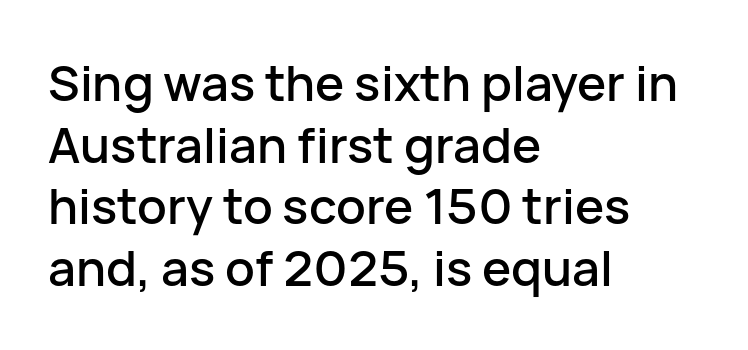
The image shows 49 px sans-serif type, upright; set left-aligned, normal line spacing (1.26x), normal letter spacing, not underlined; low stroke contrast and a medium x-height.
